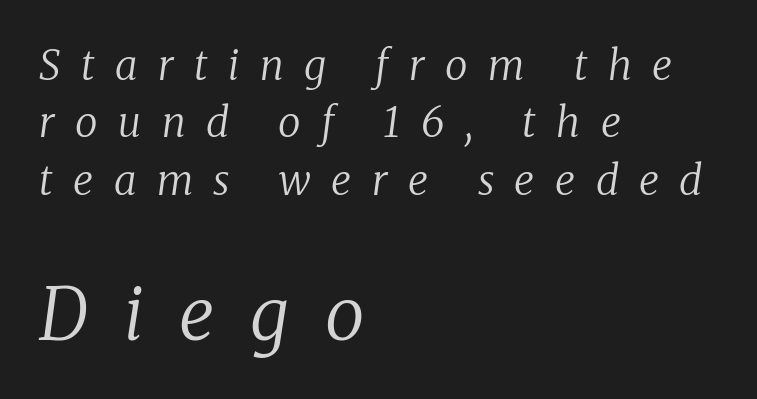
The image shows 72 px regular-weight serif type, italic (leaning right); set left-aligned, normal line spacing (1.4x), unusually wide letter spacing (+0.5 em), not underlined; the second (bottom) block is 1.76x larger; low stroke contrast and a medium x-height.
